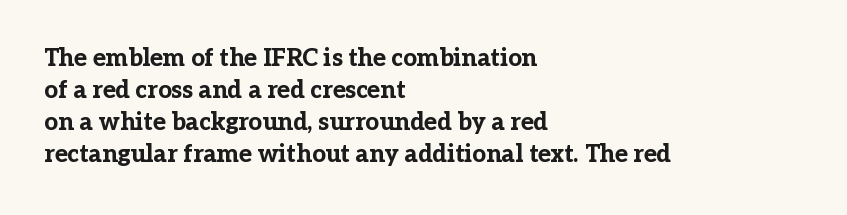
The image shows 24 px bold type, upright; set left-aligned, normal line spacing (1.34x), normal letter spacing, not underlined.
